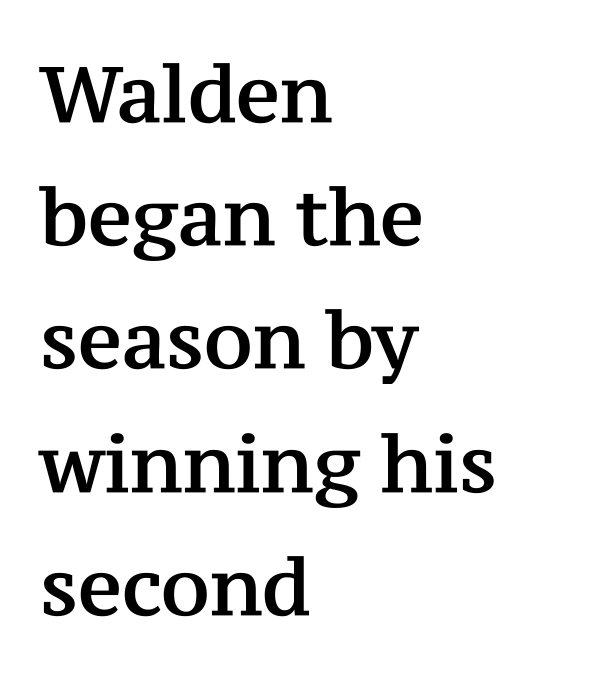
Q: Is the text italic (slanted)? A: No, it is upright.
Q: Is the typeface a serif or a sans-serif typeface? A: Serif.
Q: Is the text underlined? A: No.
Q: How is the paragraph aligned? A: Left-aligned.
Q: Is the spacing between letters normal or unusually wide? A: Normal.
Q: Is the spacing between lines tight, normal or loose? A: Normal.
Q: Width (condensed, normal, or wide)? A: Normal.
Q: Stroke contrast? A: Medium.
Q: x-height? A: Medium.
Q: Monospaced? A: No.
